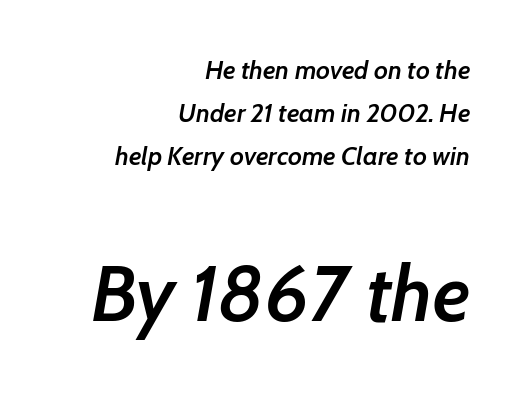
Q: Is the text bold? A: Semi-bold.
Q: Is the text italic (slanted)? A: Yes, it leans right by about 7 degrees.
Q: Is the text underlined? A: No.
Q: How is the paragraph aligned? A: Right-aligned.
Q: Is the spacing between letters normal or unusually wide? A: Normal.
Q: Is the spacing between lines tight, normal or loose? A: Normal.
Q: Which block of text is set in a larger size, the first (top) or the second (bottom)? A: The second (bottom) one.
Q: Width (condensed, normal, or wide)? A: Normal.
Q: Stroke contrast? A: Low.
Q: x-height? A: Medium.
Q: Monospaced? A: No.
